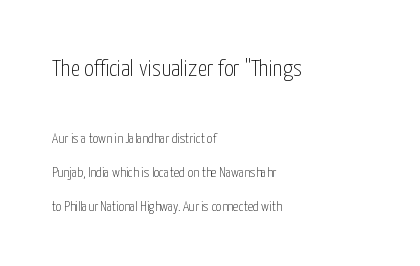
Q: Is the text bold? A: No.
Q: Is the text italic (slanted)? A: No, it is upright.
Q: Is the text underlined? A: No.
Q: How is the paragraph aligned? A: Left-aligned.
Q: Is the spacing between letters normal or unusually wide? A: Normal.
Q: Is the spacing between lines tight, normal or loose? A: Loose.
Q: Which block of text is set in a larger size, the first (top) or the second (bottom)? A: The first (top) one.
